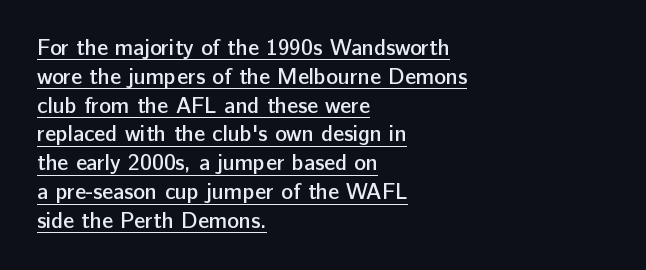
The image shows 22 px text type, upright; set left-aligned, normal line spacing (1.31x), normal letter spacing, underlined.
